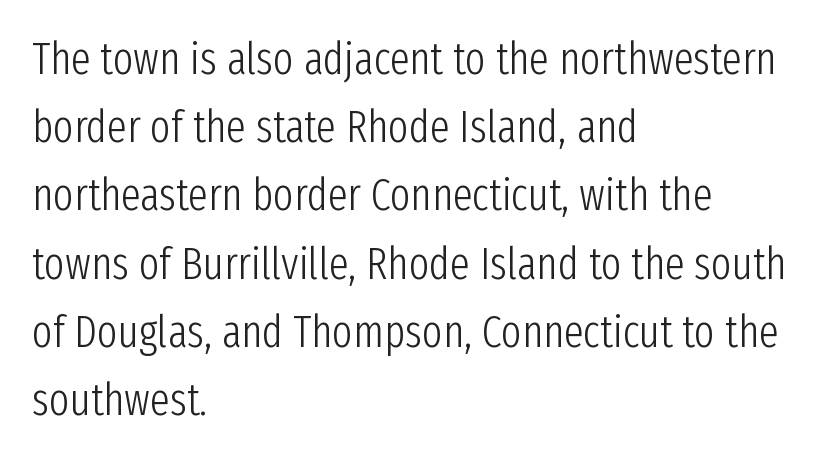
The image shows 44 px light, condensed sans-serif type, upright; set left-aligned, normal line spacing (1.55x), normal letter spacing, not underlined; low stroke contrast and a medium x-height.
